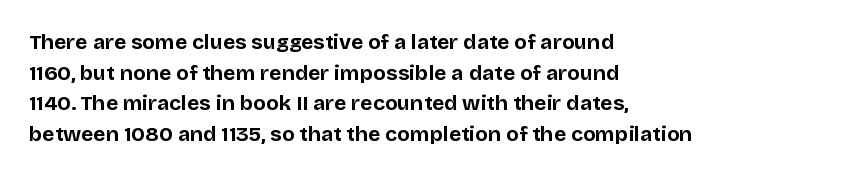
{"italic": "no", "bold": "yes", "underline": "no", "align": "left", "line_spacing": "normal", "line_spacing_ratio": 1.46, "letter_spacing": "normal", "letter_spacing_em": 0.0, "glyph_px": 21}
